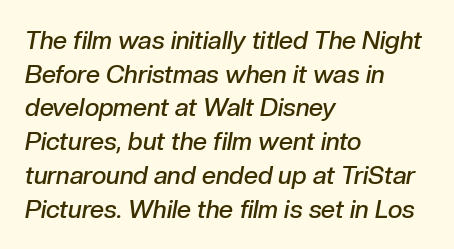
The image shows 25 px text type, italic (leaning right); set left-aligned, normal line spacing (1.35x), normal letter spacing, not underlined.
